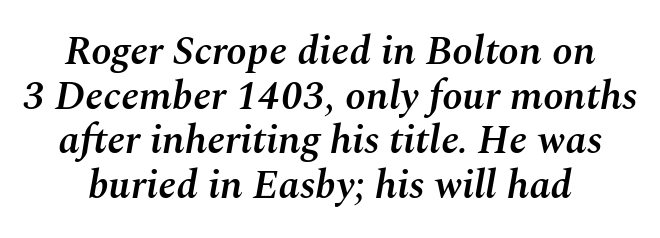
{"italic": "yes", "lean": "right", "slant_degrees": 10, "bold": "semi", "weight": "semibold", "width": "normal", "stroke_contrast": "medium", "x_height": "medium", "monospaced": "no", "underline": "no", "line_spacing": "tight", "line_spacing_ratio": 1.09, "letter_spacing": "normal", "letter_spacing_em": 0.0, "glyph_px": 41}
